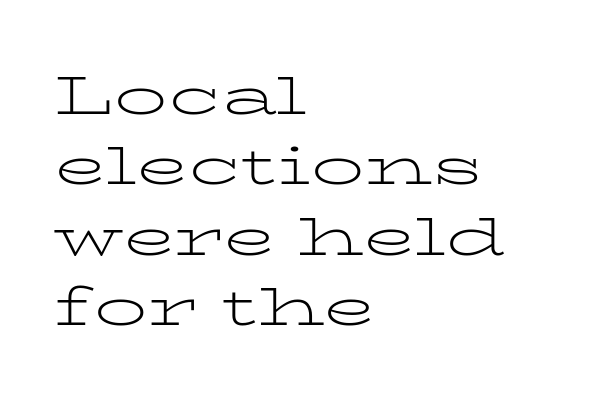
Descenders hang freely into open space. The rendering uses a moderate line-height, typical for paragraphs. The rendering uses natural spacing where letterforms have individual widths. All the whitespace from short lines collects on the right. The tracking reads as untouched default to a designer's eye. Caption: face not bold, strokes unweighted.
